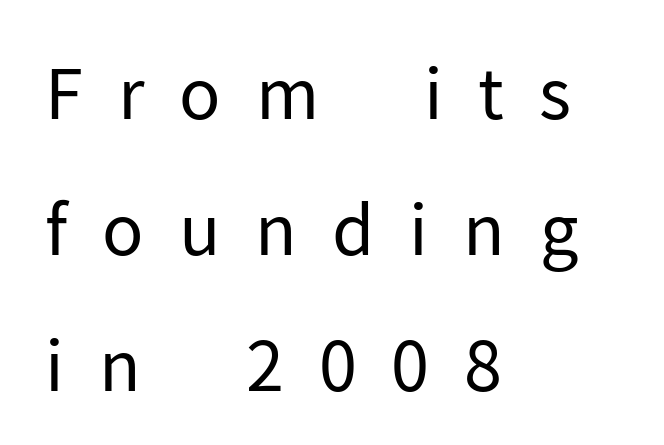
{"serif": "no", "italic": "no", "bold": "no", "weight": "regular", "width": "normal", "stroke_contrast": "low", "x_height": "medium", "monospaced": "no", "underline": "no", "align": "left", "line_spacing": "loose", "line_spacing_ratio": 1.94, "letter_spacing": "wide", "letter_spacing_em": 0.5, "glyph_px": 70}
